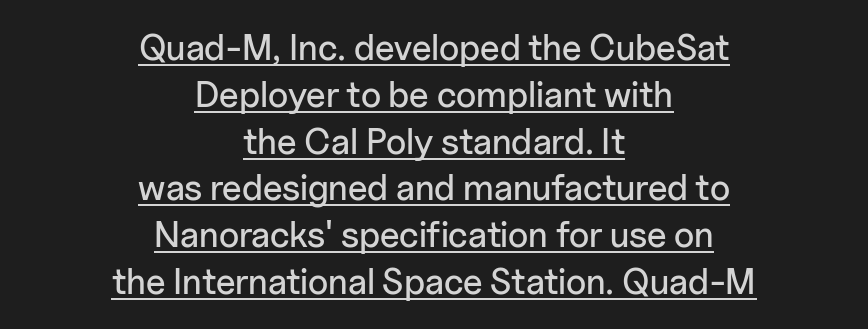
Stroke terminals: plain, sans-serif. Varying glyph widths throughout — classic text-font behaviour. Students, note that the glyphs here touch the page at normal intervals. Do the letters lean? They stand straight. You can see a thin bar hugging the bottom of the glyphs. The lines in this sample share a center point and differ in where they start and stop.
